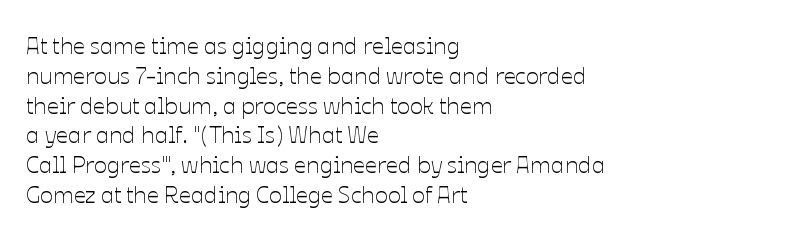
Q: Is the text bold? A: No.
Q: Is the text italic (slanted)? A: No, it is upright.
Q: Is the text underlined? A: No.
Q: How is the paragraph aligned? A: Left-aligned.
Q: Is the spacing between letters normal or unusually wide? A: Normal.
